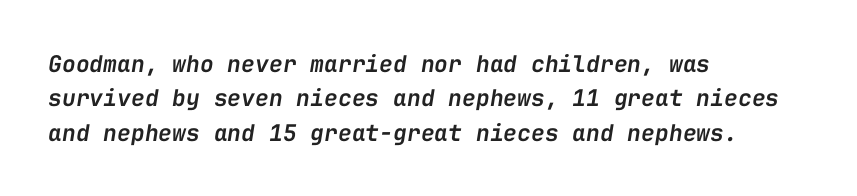
The image shows 23 px text type, italic (leaning right); set left-aligned, normal line spacing (1.49x), normal letter spacing, not underlined.
